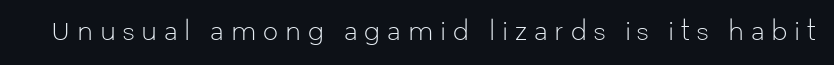
Each word looks stretched out because of the extra space between its letters. Each stroke keeps to a modest, everyday thickness or less. Is there any slant? The stems are plumb. Check the space under the baseline: it is left empty.
